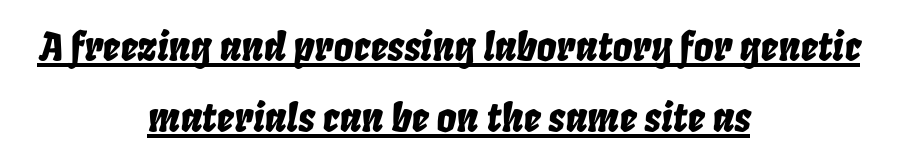
Both edges are ragged and mirror each other, which tells us the setting is centered. Honestly, the underline is the first thing you notice here. Observe the lean: these are italic letterforms. The passage shown is typed in a proportional face where columns would drift. This rendering leaves character spacing at its baseline value.
